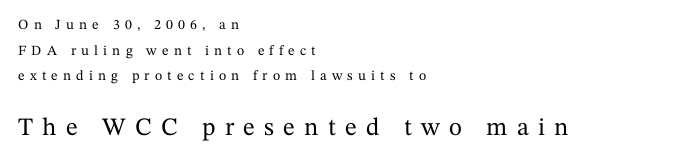
{"italic": "no", "underline": "no", "align": "left", "line_spacing_ratio": 1.83, "letter_spacing": "wide", "letter_spacing_em": 0.37, "larger_block": "second", "size_ratio": 1.79, "glyph_px": 25}
